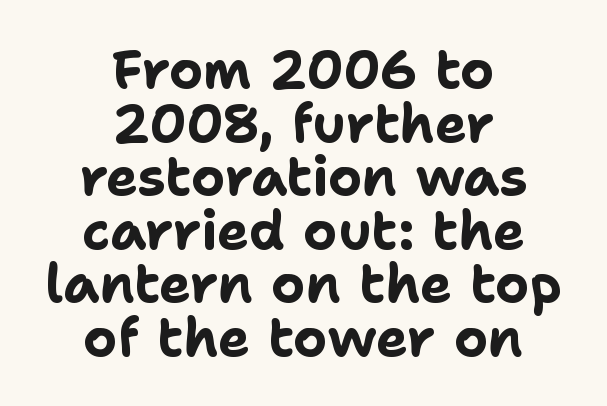
{"serif": "no", "italic": "no", "bold": "yes", "weight": "bold", "width": "normal", "stroke_contrast": "low", "x_height": "medium", "monospaced": "no", "underline": "no", "align": "center", "line_spacing": "tight", "line_spacing_ratio": 1.01, "letter_spacing": "normal", "letter_spacing_em": 0.0, "glyph_px": 53}
